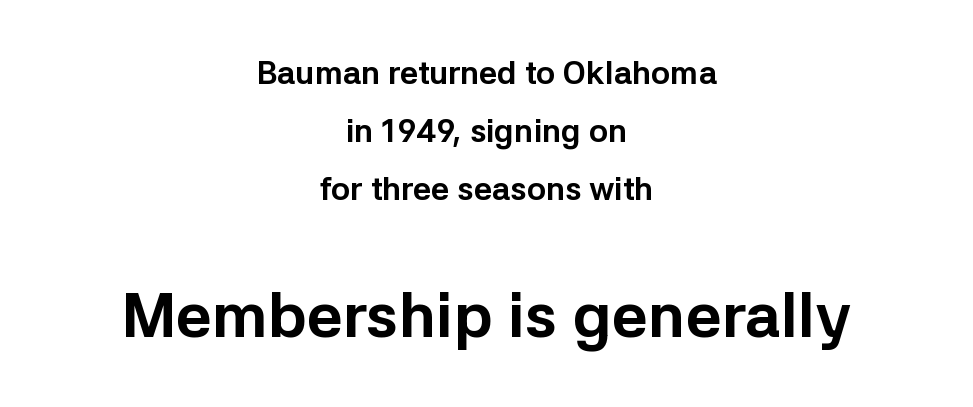
{"serif": "no", "italic": "no", "bold": "yes", "weight": "bold", "width": "normal", "stroke_contrast": "low", "x_height": "medium", "monospaced": "no", "underline": "no", "align": "center", "line_spacing_ratio": 1.81, "letter_spacing": "normal", "letter_spacing_em": 0.0, "larger_block": "second", "size_ratio": 1.97, "glyph_px": 63}
